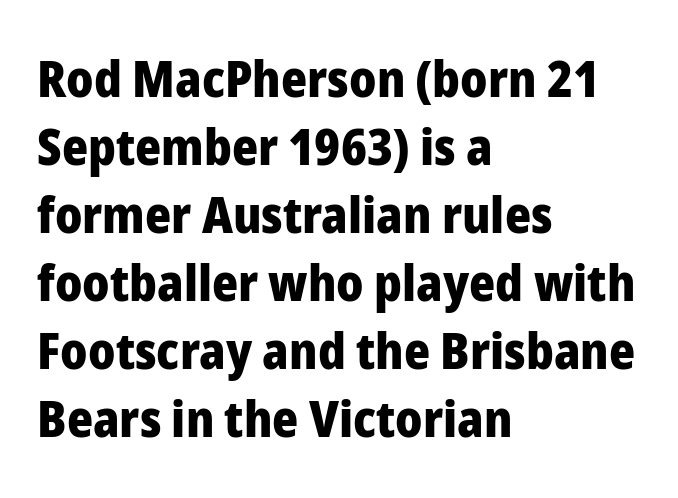
Q: Is the text bold? A: Yes.
Q: Is the text italic (slanted)? A: No, it is upright.
Q: Is the typeface a serif or a sans-serif typeface? A: Sans-serif.
Q: Is the text underlined? A: No.
Q: How is the paragraph aligned? A: Left-aligned.
Q: Is the spacing between letters normal or unusually wide? A: Normal.
Q: Is the spacing between lines tight, normal or loose? A: Normal.
Q: Width (condensed, normal, or wide)? A: Normal.
Q: Stroke contrast? A: Low.
Q: x-height? A: Medium.
Q: Monospaced? A: No.
